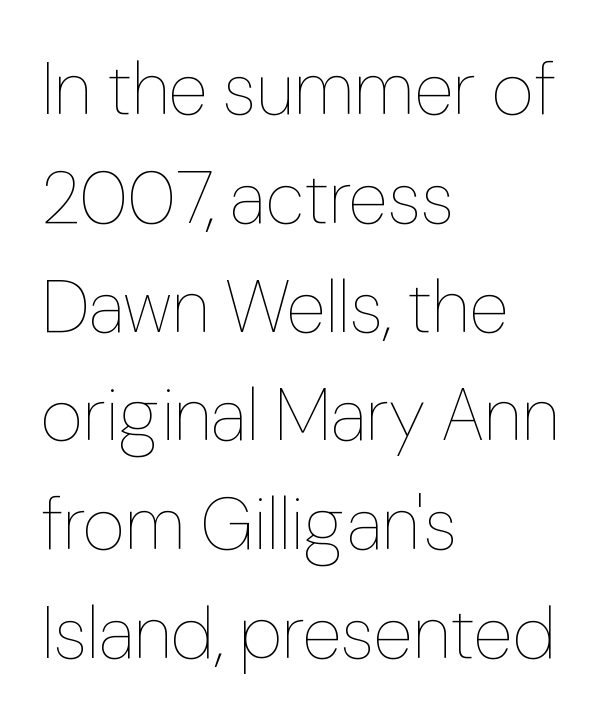
Rendered with straight, roman letterforms. Here the designer chose a conventional face with non-uniform glyph widths. Whoever set this chose a conventional vertical rhythm. The letterforms sit at book weight or below. You could call the tracking neutral — neither tight nor loose. The ragged edge is on the right, which tells us the setting is flush left.
